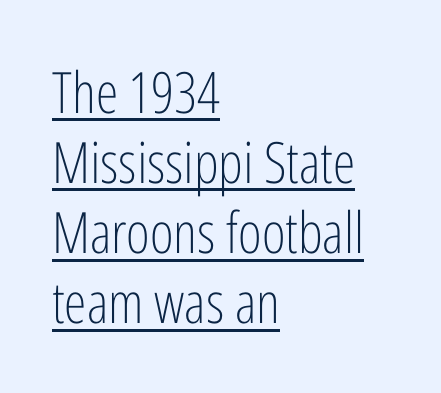
Q: Is the text bold? A: No.
Q: Is the text italic (slanted)? A: No, it is upright.
Q: Is the typeface a serif or a sans-serif typeface? A: Sans-serif.
Q: Is the text underlined? A: Yes.
Q: How is the paragraph aligned? A: Left-aligned.
Q: Is the spacing between letters normal or unusually wide? A: Normal.
Q: Width (condensed, normal, or wide)? A: Condensed.
Q: Stroke contrast? A: Low.
Q: x-height? A: Medium.
Q: Monospaced? A: No.
